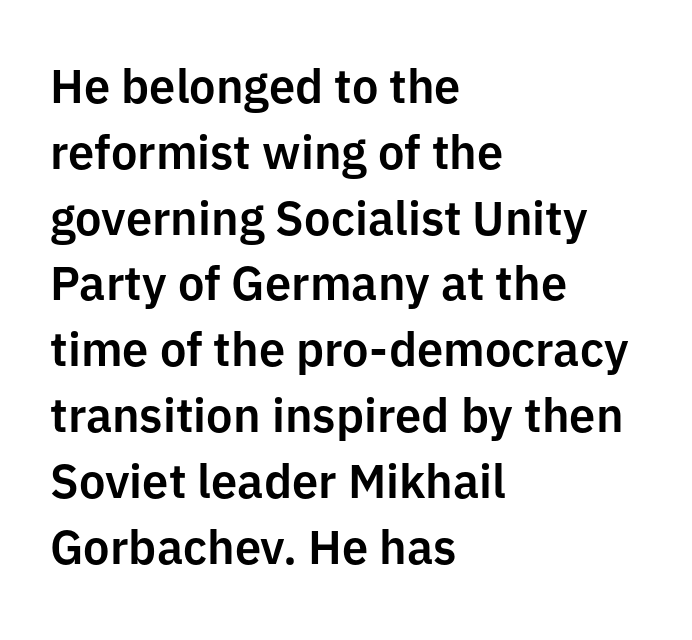
Q: Is the text italic (slanted)? A: No, it is upright.
Q: Is the typeface a serif or a sans-serif typeface? A: Sans-serif.
Q: Is the text underlined? A: No.
Q: How is the paragraph aligned? A: Left-aligned.
Q: Is the spacing between letters normal or unusually wide? A: Normal.
Q: Is the spacing between lines tight, normal or loose? A: Normal.
Q: Width (condensed, normal, or wide)? A: Normal.
Q: Stroke contrast? A: Low.
Q: x-height? A: Medium.
Q: Monospaced? A: No.
